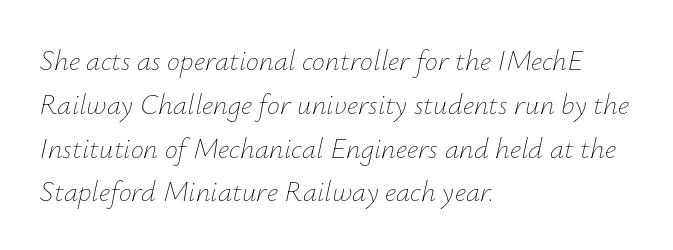
{"italic": "yes", "lean": "right", "slant_degrees": 12, "bold": "no", "weight": "thin", "width": "normal", "stroke_contrast": "low", "x_height": "small", "monospaced": "no", "underline": "no", "align": "left", "line_spacing": "normal", "line_spacing_ratio": 1.51, "letter_spacing": "normal", "letter_spacing_em": 0.0, "glyph_px": 29}
